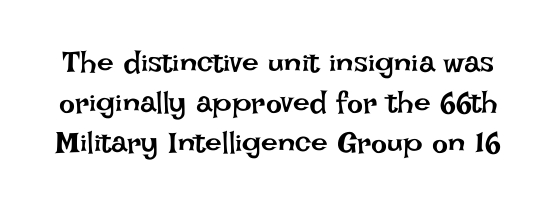
Q: Is the text bold? A: No.
Q: Is the text italic (slanted)? A: No, it is upright.
Q: Is the text underlined? A: No.
Q: Is the spacing between letters normal or unusually wide? A: Normal.
Q: Is the spacing between lines tight, normal or loose? A: Normal.
Q: Width (condensed, normal, or wide)? A: Normal.
Q: Stroke contrast? A: Low.
Q: x-height? A: Large.
Q: Monospaced? A: No.
